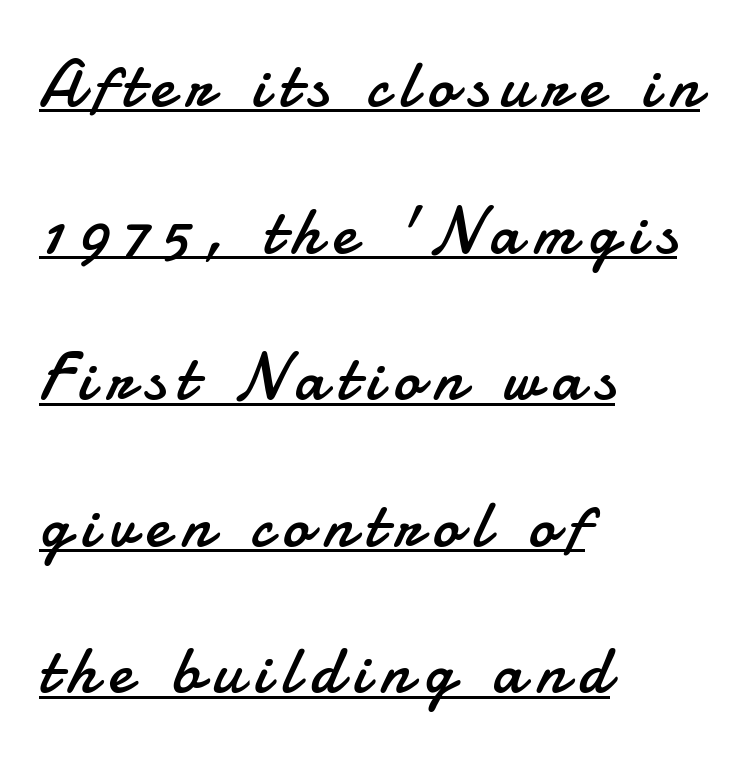
The image shows 66 px regular-weight sans-serif type; set left-aligned, loose line spacing (2.22x), underlined; low stroke contrast and a small x-height.
